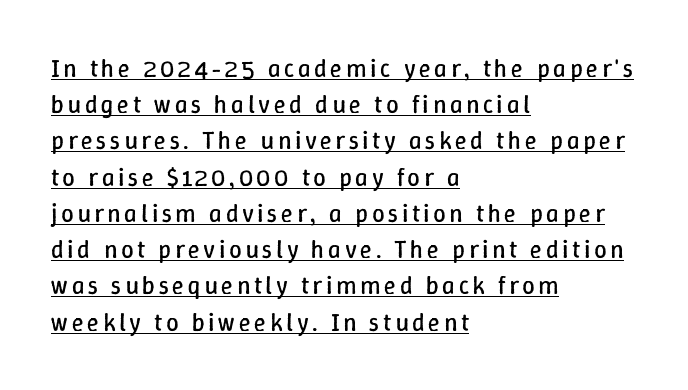
The image shows 25 px text type, upright; set left-aligned, normal line spacing (1.45x), underlined.
